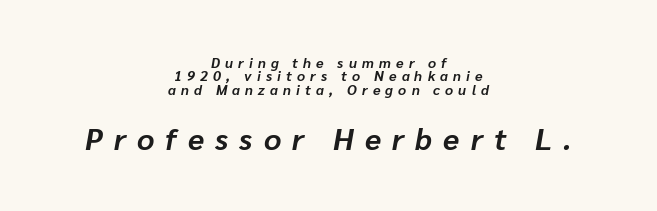
Q: Is the text bold? A: Yes.
Q: Is the text italic (slanted)? A: Yes, it leans right by about 10 degrees.
Q: Is the text underlined? A: No.
Q: How is the paragraph aligned? A: Centered.
Q: Is the spacing between letters normal or unusually wide? A: Unusually wide.
Q: Is the spacing between lines tight, normal or loose? A: Tight.
Q: Which block of text is set in a larger size, the first (top) or the second (bottom)? A: The second (bottom) one.
Q: Width (condensed, normal, or wide)? A: Normal.
Q: Stroke contrast? A: Low.
Q: x-height? A: Medium.
Q: Monospaced? A: No.
